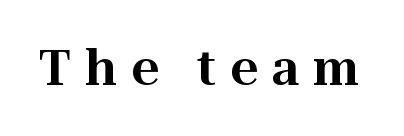
{"serif": "yes", "italic": "no", "width": "normal", "stroke_contrast": "high", "x_height": "medium", "monospaced": "no", "underline": "no", "letter_spacing": "wide", "letter_spacing_em": 0.28, "glyph_px": 49}
